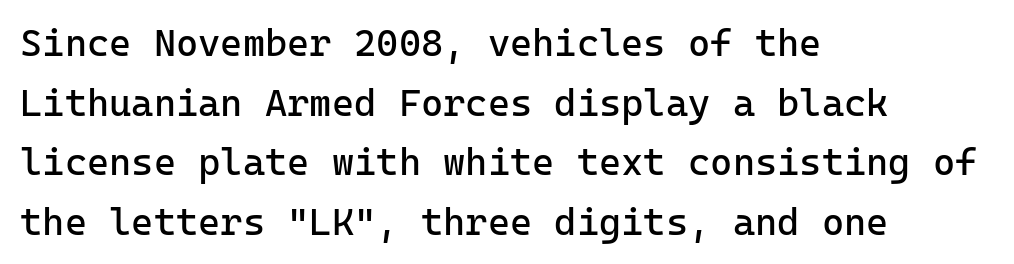
Q: Is the text bold? A: No.
Q: Is the text italic (slanted)? A: No, it is upright.
Q: Is the typeface a serif or a sans-serif typeface? A: Sans-serif.
Q: Is the text underlined? A: No.
Q: How is the paragraph aligned? A: Left-aligned.
Q: Is the spacing between letters normal or unusually wide? A: Normal.
Q: Is the spacing between lines tight, normal or loose? A: Normal.
Q: Width (condensed, normal, or wide)? A: Normal.
Q: Stroke contrast? A: Low.
Q: x-height? A: Medium.
